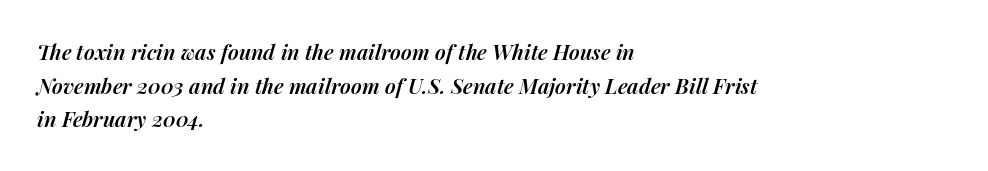
Typographic density is moderately raised because the face is semibold. Quick note: interline space is typical. It's the slanting kind of type. Horizontal alignment here is leftward, the default for most running prose. These lines keep a tight, regular rhythm from letter to letter. Rule under the text: the space is simply empty.
